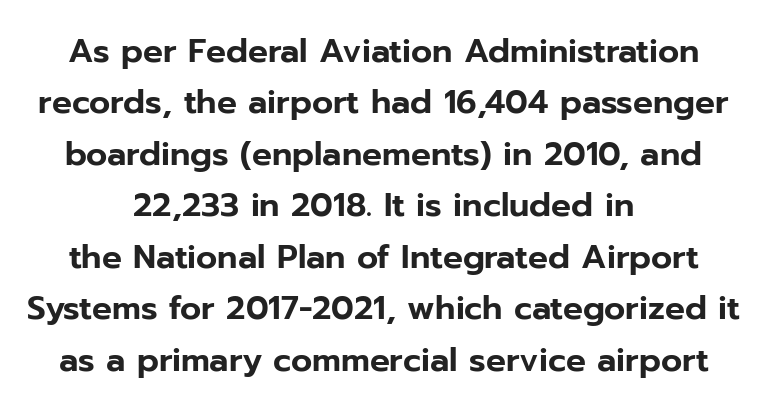
{"serif": "no", "italic": "no", "width": "normal", "stroke_contrast": "low", "x_height": "medium", "monospaced": "no", "underline": "no", "align": "center", "line_spacing": "normal", "line_spacing_ratio": 1.56, "letter_spacing": "normal", "letter_spacing_em": 0.0, "glyph_px": 33}
